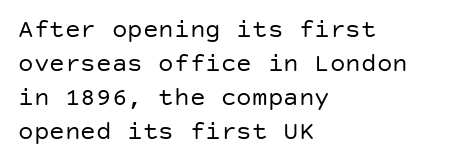
The image shows 26 px text type, upright; set left-aligned, normal line spacing (1.31x), normal letter spacing, not underlined.
